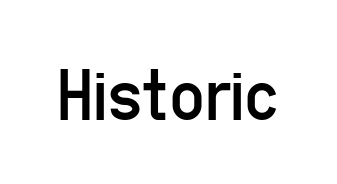
Unlike a traditional serif, this face leaves its strokes unadorned. Varying glyph widths throughout — classic text-font behaviour. Inter-character spacing is left at the font's built-in metrics. The weight would be labelled regular, book, light, or lighter still.
